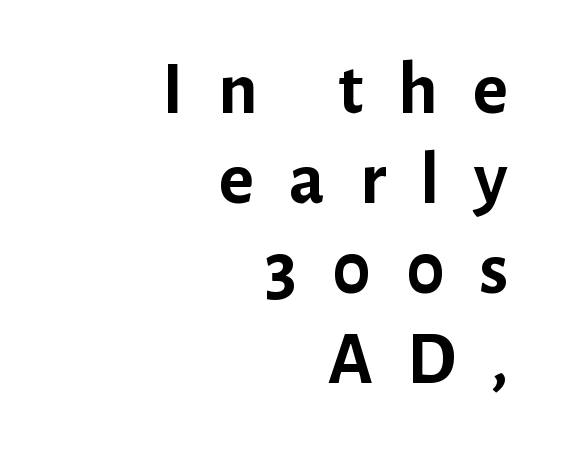
Check the space under the baseline: it is left empty. The font family rendered here belongs to the sans-serif group. Does the weight exceed regular? Yes, all the way to bold. Words appear elongated and porous because spacing is wide. The lettering stays uniformly vertical, giving the passage a roman look.
